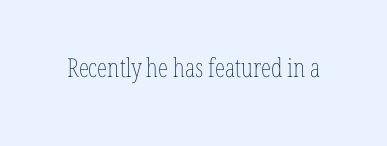
A roman cut, with each character standing at attention. Decoration check: the copy has no underline. The gaps between neighbouring characters are ordinary and unremarkable. Bold? No — there's no thickening of the strokes.
